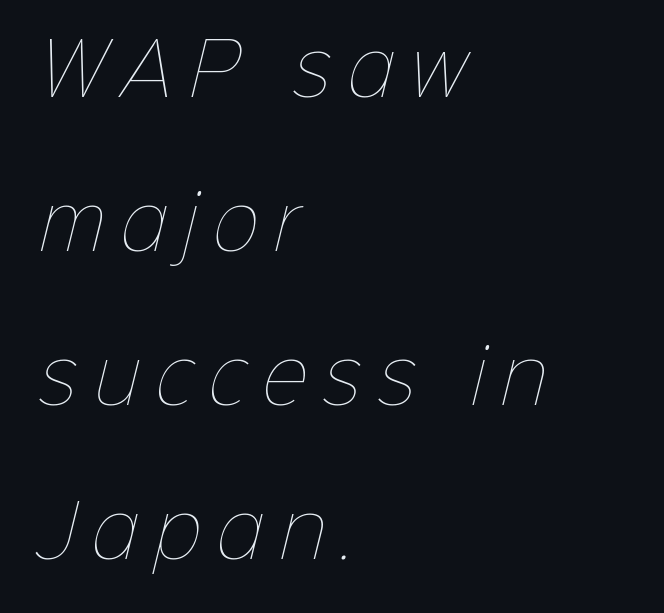
The image shows 71 px thin type; set left-aligned, loose line spacing (2.17x), unusually wide letter spacing (+0.23 em), not underlined; low stroke contrast and a medium x-height.
